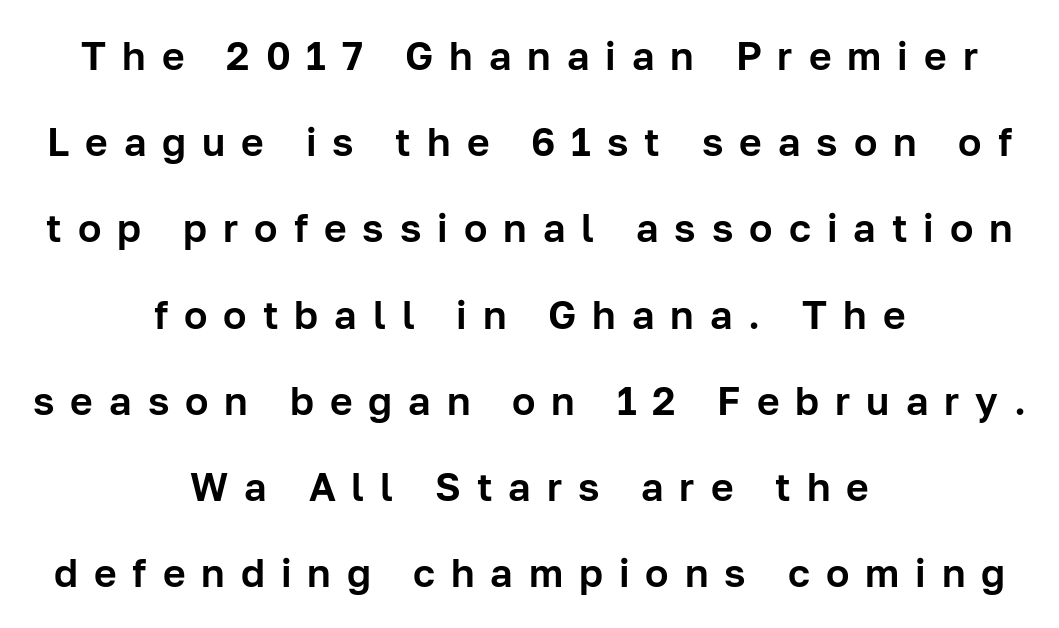
The image shows 39 px sans-serif type, upright; set centered, loose line spacing (2.21x), unusually wide letter spacing (+0.41 em), not underlined; low stroke contrast and a medium x-height.
